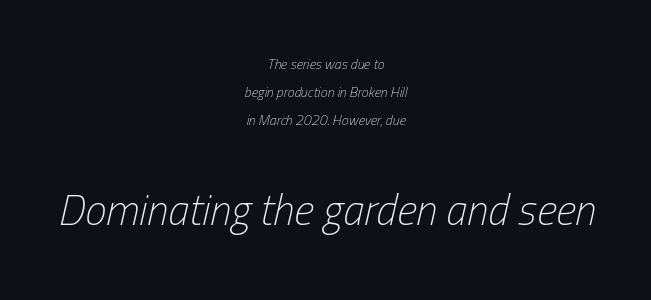
{"italic": "yes", "lean": "right", "slant_degrees": 13, "bold": "no", "weight": "light", "width": "condensed", "stroke_contrast": "low", "x_height": "medium", "monospaced": "no", "underline": "no", "align": "center", "line_spacing": "loose", "line_spacing_ratio": 1.99, "letter_spacing": "normal", "letter_spacing_em": 0.0, "larger_block": "second", "size_ratio": 3.07, "glyph_px": 43}
